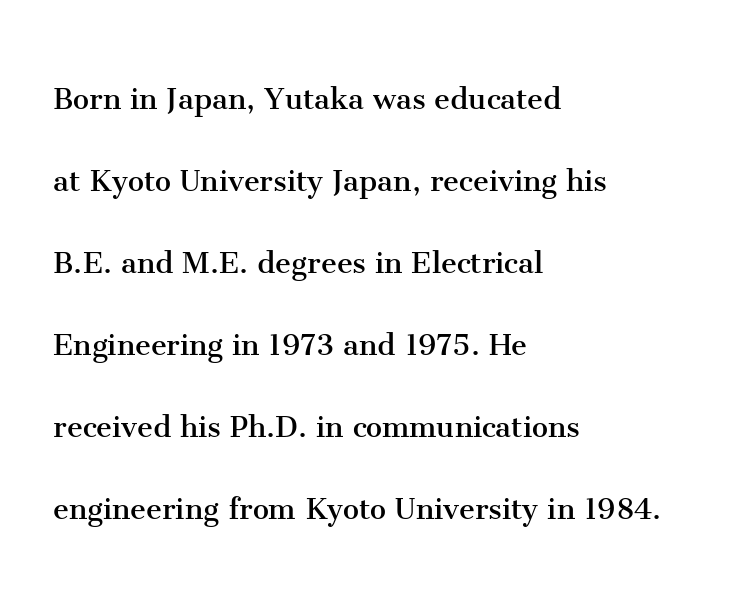
Q: Is the text bold? A: No.
Q: Is the text italic (slanted)? A: No, it is upright.
Q: Is the typeface a serif or a sans-serif typeface? A: Serif.
Q: Is the text underlined? A: No.
Q: How is the paragraph aligned? A: Left-aligned.
Q: Is the spacing between letters normal or unusually wide? A: Normal.
Q: Is the spacing between lines tight, normal or loose? A: Loose.
Q: Width (condensed, normal, or wide)? A: Normal.
Q: Stroke contrast? A: Medium.
Q: x-height? A: Medium.
Q: Monospaced? A: No.
